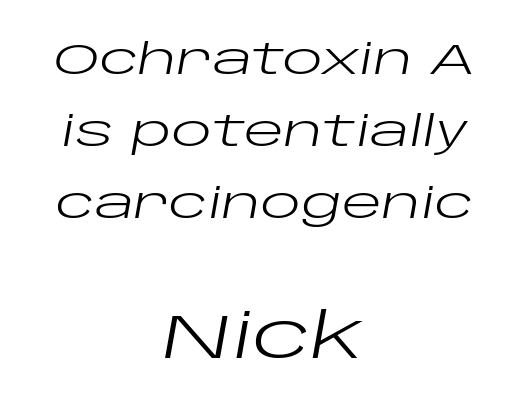
{"italic": "yes", "lean": "right", "slant_degrees": 10, "bold": "no", "weight": "regular", "width": "wide", "stroke_contrast": "low", "x_height": "large", "monospaced": "no", "underline": "no", "align": "center", "line_spacing_ratio": 1.72, "letter_spacing": "normal", "letter_spacing_em": 0.0, "larger_block": "second", "size_ratio": 1.5, "glyph_px": 63}
